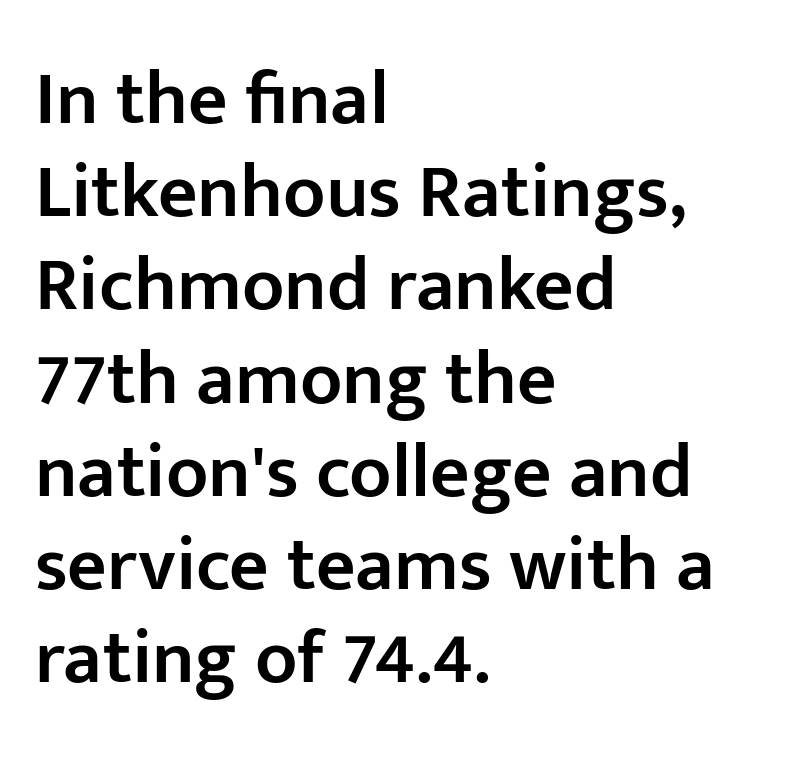
The rendering uses natural spacing where letterforms have individual widths. This is the in-between weight designers call semibold or demi. Nothing unusual about the tracking: characters are spaced as the font intends. This sample is left-justified, so line endings fall wherever the words run out. Nothing sits at the stroke ends, so this counts as sans-serif. The letters stand upright; this is a roman face.
